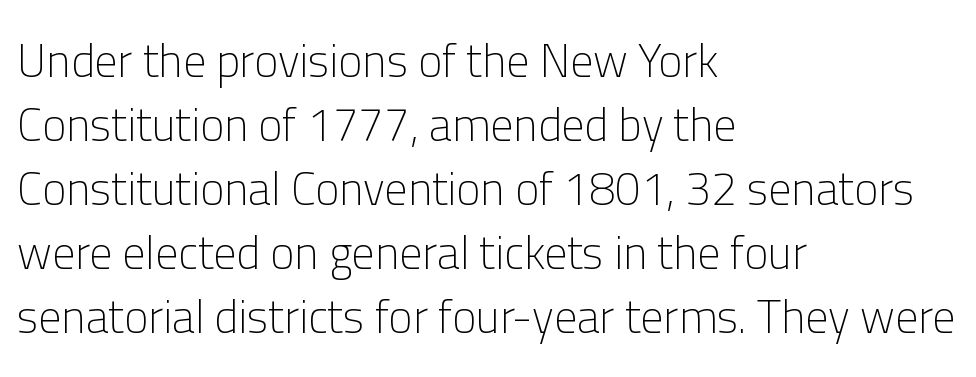
{"serif": "no", "italic": "no", "bold": "no", "weight": "light", "width": "normal", "stroke_contrast": "low", "x_height": "medium", "monospaced": "no", "underline": "no", "align": "left", "line_spacing": "normal", "line_spacing_ratio": 1.39, "letter_spacing": "normal", "letter_spacing_em": 0.0, "glyph_px": 46}
